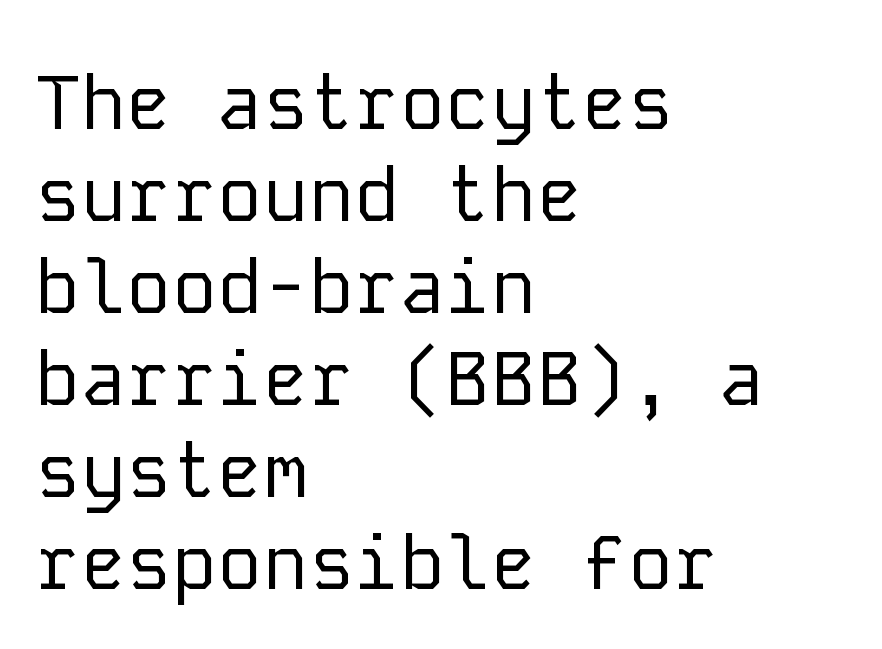
Students, note that the glyphs here touch the page at normal intervals. Observe the absence of serifs on each vertical stroke in this sample. This sample has the even, mechanical cadence of fixed-width lettering. Upright lettering throughout. The zone under the glyphs is completely vacant.
